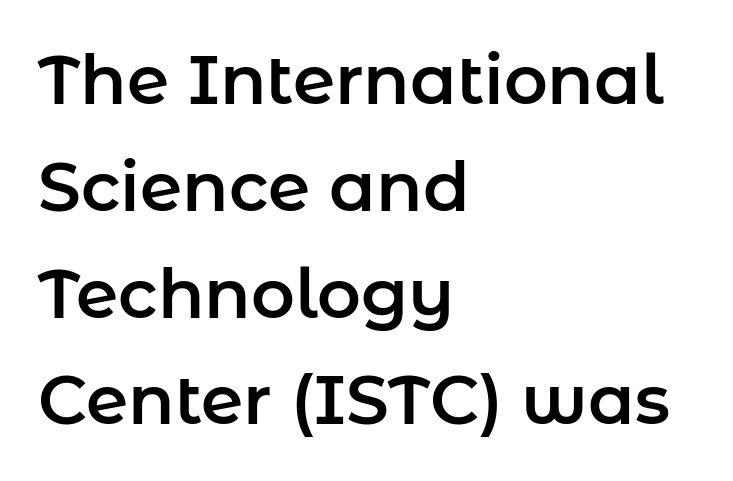
The image shows 68 px sans-serif type, upright; set left-aligned, normal line spacing (1.57x), normal letter spacing, not underlined; low stroke contrast and a medium x-height.
